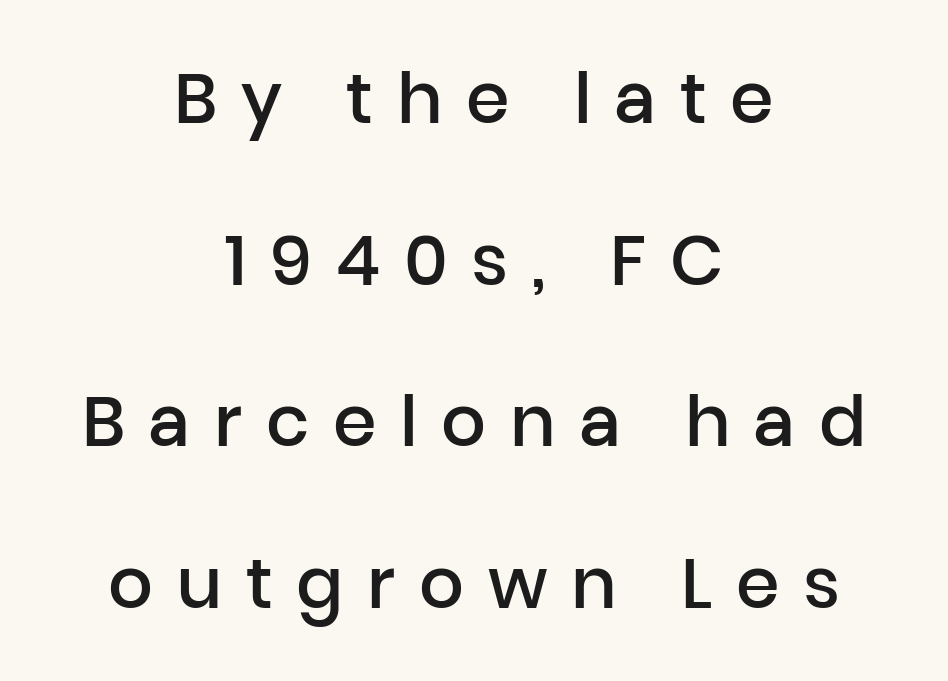
{"serif": "no", "italic": "no", "bold": "semi", "weight": "semibold", "width": "normal", "stroke_contrast": "low", "x_height": "medium", "monospaced": "no", "underline": "no", "align": "center", "line_spacing": "loose", "line_spacing_ratio": 2.31, "letter_spacing": "wide", "letter_spacing_em": 0.34, "glyph_px": 70}
